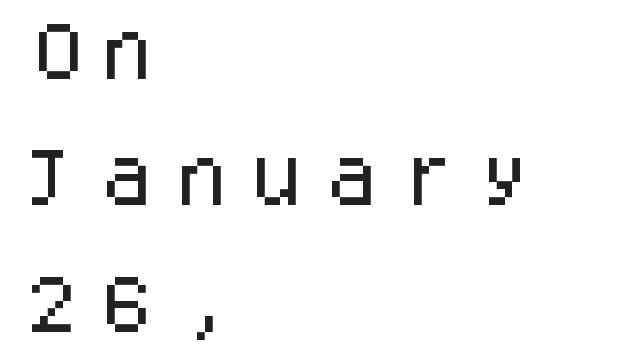
Q: Is the text italic (slanted)? A: No, it is upright.
Q: Is the typeface a serif or a sans-serif typeface? A: Sans-serif.
Q: Is the text underlined? A: No.
Q: How is the paragraph aligned? A: Left-aligned.
Q: Is the spacing between letters normal or unusually wide? A: Unusually wide.
Q: Is the spacing between lines tight, normal or loose? A: Loose.
Q: Width (condensed, normal, or wide)? A: Normal.
Q: Stroke contrast? A: Low.
Q: x-height? A: Large.
Q: Monospaced? A: Yes.
